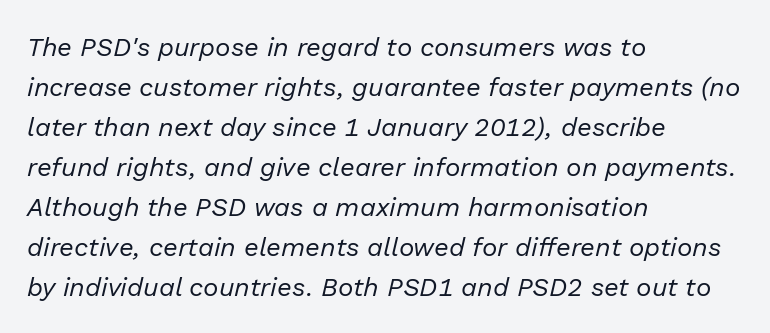
The image shows 26 px text type, italic (leaning right); set left-aligned, normal line spacing (1.54x), normal letter spacing, not underlined.
